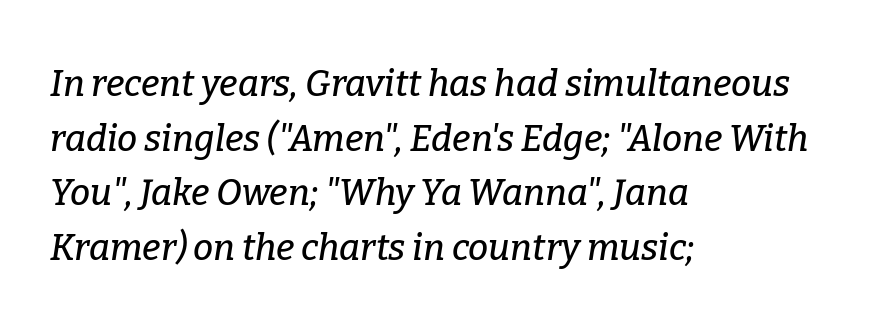
Italic? Definitely — the glyphs are oblique. How would I describe the line gaps? Plain and ordinary. The designer went with a serif here, giving each stem small feet. Bare-footed words on every line. Tracking value appears to be zero — textbook default spacing. The rag falls on the right side of this text block.
